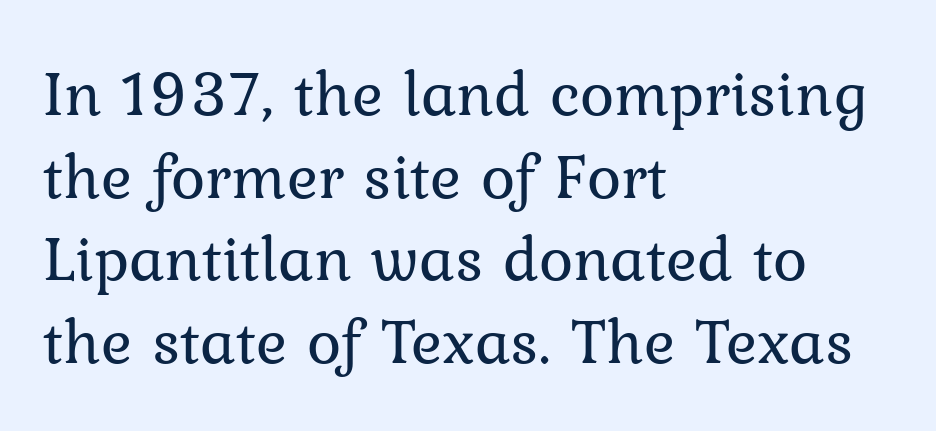
Does extra space separate the letters? No, they use regular spacing. Note: serifs present on the glyphs. Designer's note — italics off, roman on. Stems here are at most as thick as an everyday book face.
